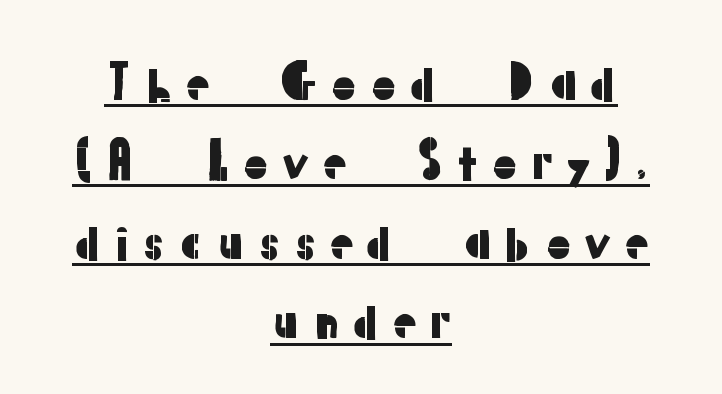
{"serif": "no", "italic": "no", "width": "normal", "stroke_contrast": "low", "x_height": "medium", "monospaced": "no", "underline": "yes", "align": "center", "line_spacing": "normal", "line_spacing_ratio": 1.69, "letter_spacing": "wide", "letter_spacing_em": 0.22, "glyph_px": 47}
